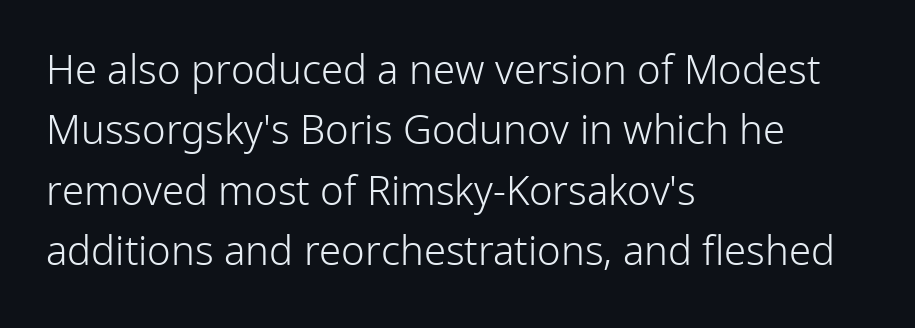
{"serif": "no", "italic": "no", "bold": "no", "weight": "light", "width": "normal", "stroke_contrast": "low", "x_height": "medium", "monospaced": "no", "underline": "no", "align": "left", "line_spacing": "normal", "line_spacing_ratio": 1.51, "letter_spacing": "normal", "letter_spacing_em": 0.0, "glyph_px": 40}
